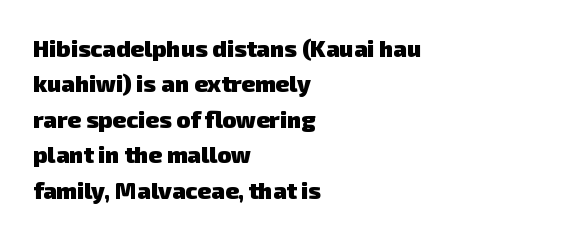
{"bold": "yes", "underline": "no", "align": "left", "line_spacing": "normal", "line_spacing_ratio": 1.54, "letter_spacing": "normal", "letter_spacing_em": 0.0, "glyph_px": 23}
